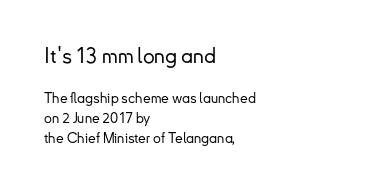
The face used here appears at its bigger size in the upper chunk. Each new line begins a customary step beneath the previous one. Notice how the passage keeps a crisp vertical edge on the left only. The font's upright variant was chosen for this text.
